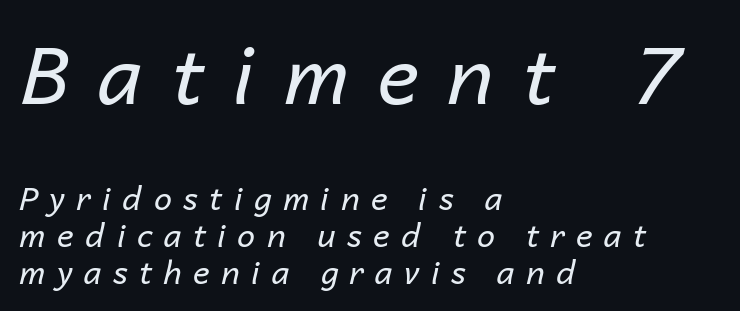
{"italic": "yes", "lean": "right", "slant_degrees": 14, "bold": "no", "weight": "regular", "width": "normal", "stroke_contrast": "low", "x_height": "medium", "monospaced": "no", "underline": "no", "align": "left", "line_spacing_ratio": 1.16, "letter_spacing": "wide", "letter_spacing_em": 0.36, "larger_block": "first", "size_ratio": 2.5, "glyph_px": 80}
